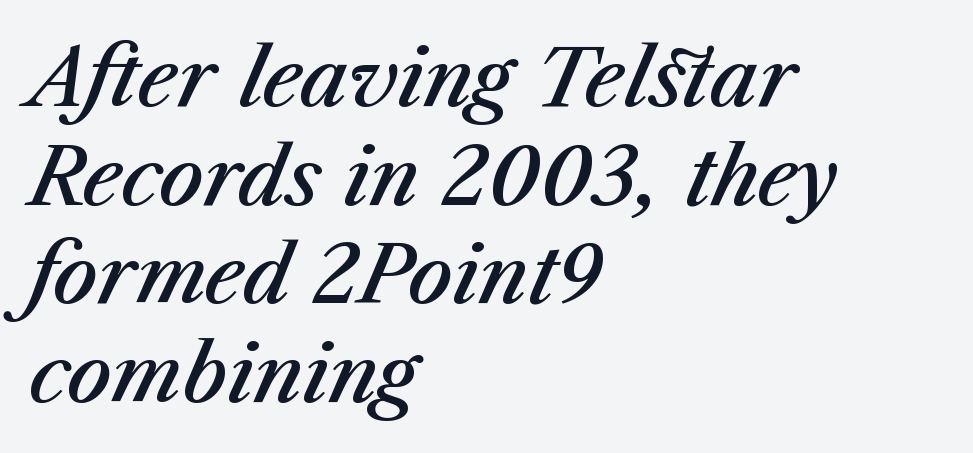
{"italic": "yes", "lean": "right", "slant_degrees": 23, "bold": "semi", "weight": "semibold", "width": "normal", "stroke_contrast": "medium", "x_height": "medium", "monospaced": "no", "underline": "no", "align": "left", "line_spacing": "normal", "line_spacing_ratio": 1.25, "letter_spacing": "normal", "letter_spacing_em": 0.0, "glyph_px": 79}
